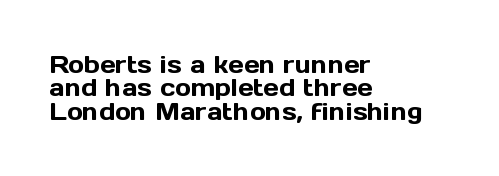
Q: Is the text italic (slanted)? A: No, it is upright.
Q: Is the text underlined? A: No.
Q: How is the paragraph aligned? A: Left-aligned.
Q: Is the spacing between letters normal or unusually wide? A: Normal.
Q: Is the spacing between lines tight, normal or loose? A: Tight.
